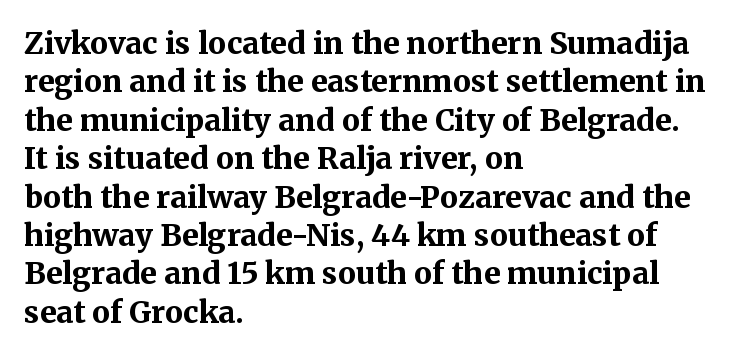
{"serif": "yes", "italic": "no", "bold": "yes", "weight": "bold", "width": "normal", "stroke_contrast": "medium", "x_height": "medium", "monospaced": "no", "underline": "no", "align": "left", "line_spacing": "normal", "line_spacing_ratio": 1.28, "letter_spacing": "normal", "letter_spacing_em": 0.0, "glyph_px": 30}
